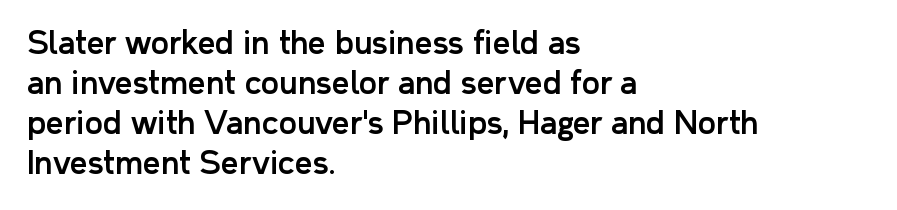
Ordinary non-slanted type is in use. Check under the words: just untouched page. Which margin do the lines hug? The left one — the right edge is uneven. A typesetter would call this zero additional tracking. The lines sit at an ordinary, default distance from one another. Each letter keeps its own natural width here, so spacing adapts to shape.
